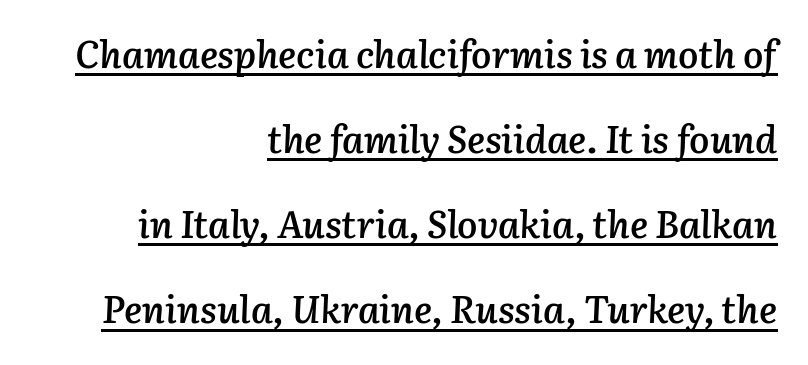
The image shows 38 px semibold type, italic (leaning right); set right-aligned, loose line spacing (2.24x), normal letter spacing, underlined; low stroke contrast and a medium x-height.
